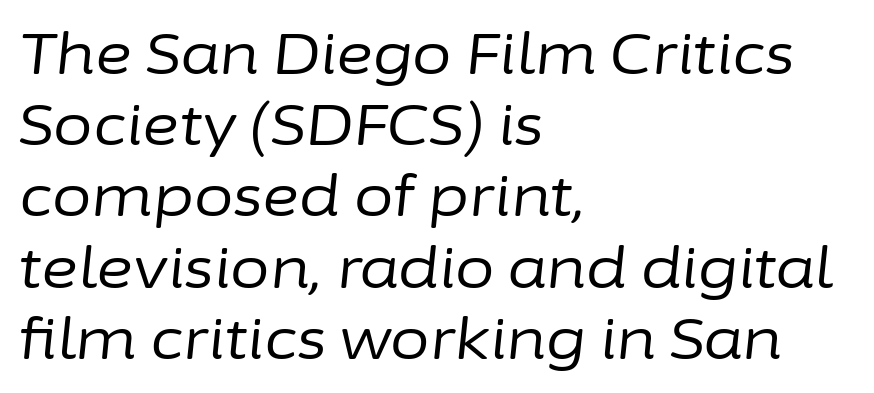
The image shows 57 px regular-weight type, italic (leaning right); set left-aligned, normal line spacing (1.25x), normal letter spacing, not underlined; low stroke contrast and a medium x-height.
